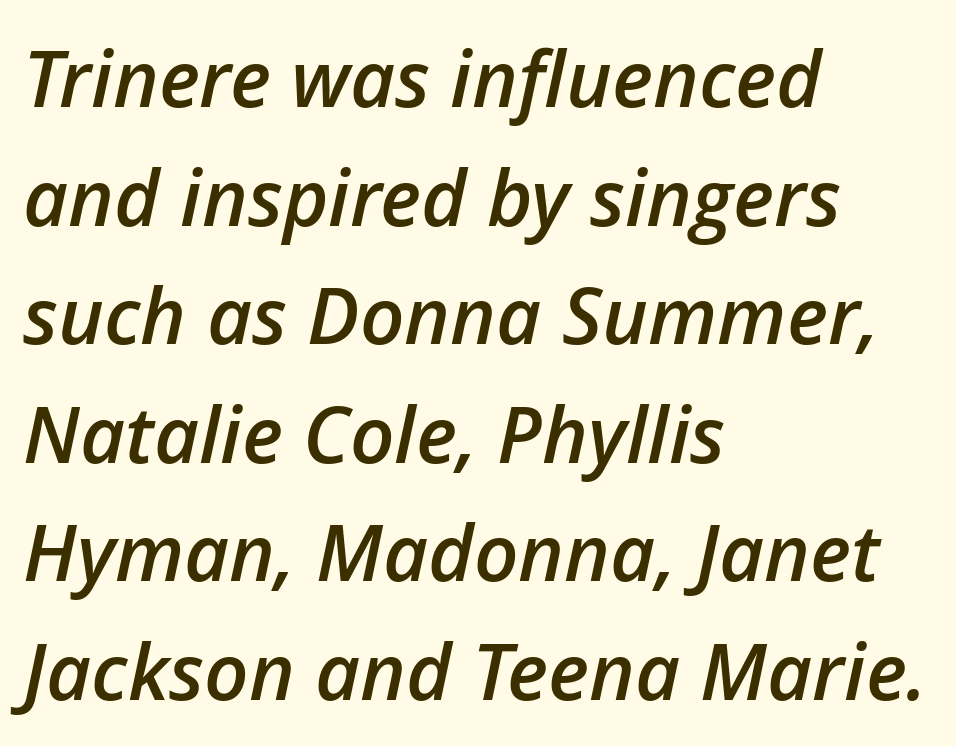
{"italic": "yes", "lean": "right", "slant_degrees": 12, "bold": "semi", "weight": "semibold", "width": "normal", "stroke_contrast": "low", "x_height": "medium", "monospaced": "no", "underline": "no", "align": "left", "line_spacing": "normal", "line_spacing_ratio": 1.52, "letter_spacing": "normal", "letter_spacing_em": 0.0, "glyph_px": 78}
